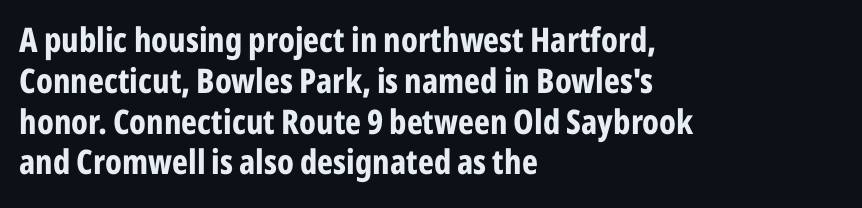
Q: Is the text bold? A: Yes.
Q: Is the text italic (slanted)? A: No, it is upright.
Q: Is the typeface a serif or a sans-serif typeface? A: Sans-serif.
Q: Is the text underlined? A: No.
Q: How is the paragraph aligned? A: Left-aligned.
Q: Is the spacing between letters normal or unusually wide? A: Normal.
Q: Width (condensed, normal, or wide)? A: Condensed.
Q: Stroke contrast? A: Low.
Q: x-height? A: Medium.
Q: Monospaced? A: No.
